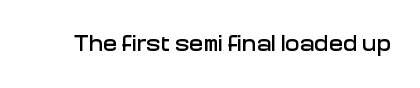
The image shows 24 px text type, upright; set normal letter spacing, not underlined.
